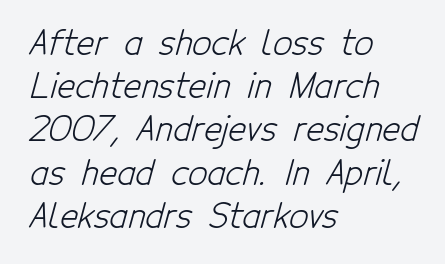
The image shows 34 px light, condensed sans-serif type; set left-aligned, normal line spacing (1.27x), normal letter spacing, not underlined; low stroke contrast and a medium x-height.
